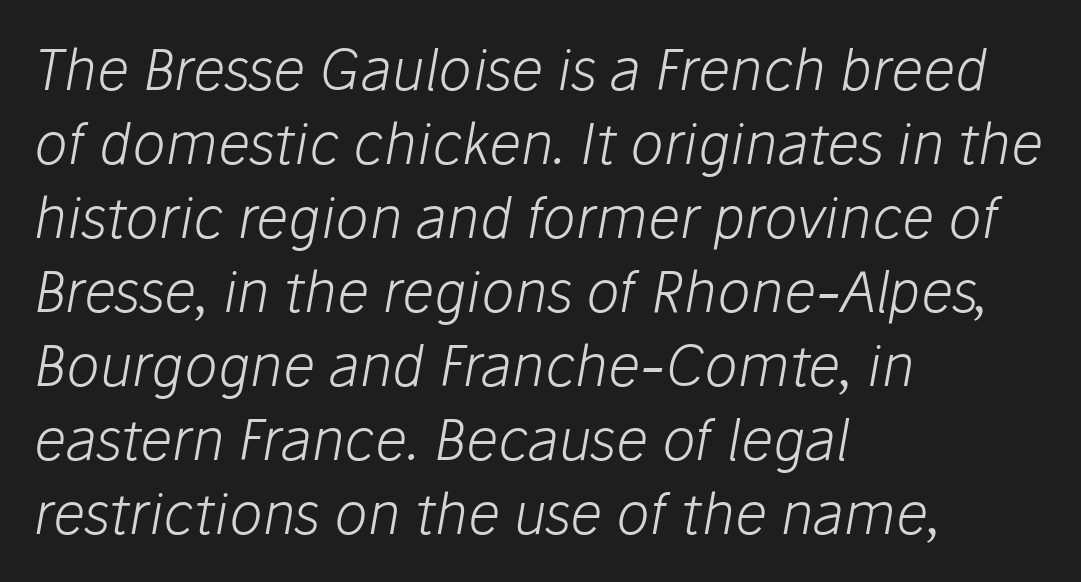
The image shows 56 px light type, italic (leaning right); set left-aligned, normal line spacing (1.32x), normal letter spacing, not underlined; low stroke contrast and a medium x-height.
